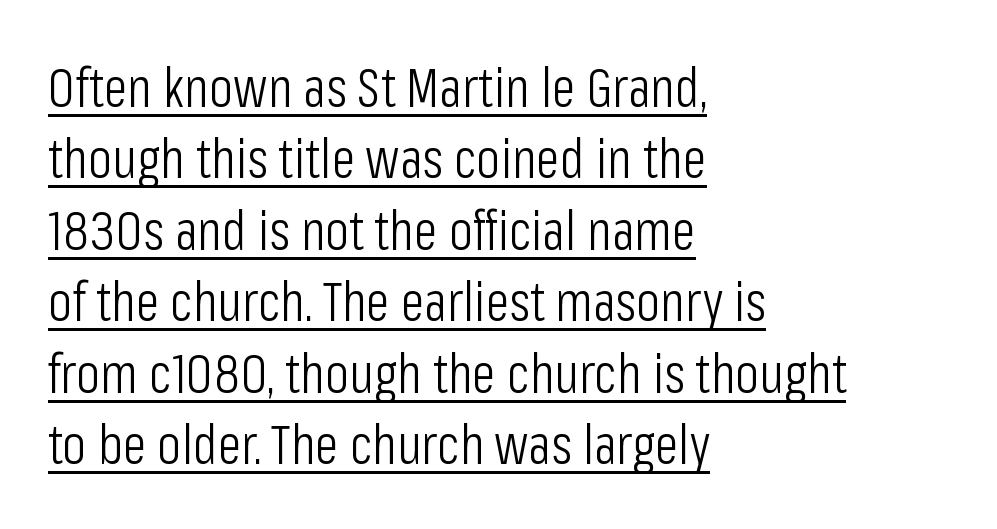
{"serif": "no", "italic": "no", "bold": "no", "weight": "light", "width": "condensed", "stroke_contrast": "low", "x_height": "medium", "monospaced": "no", "underline": "yes", "align": "left", "line_spacing": "normal", "line_spacing_ratio": 1.3, "letter_spacing": "normal", "letter_spacing_em": 0.0, "glyph_px": 55}
